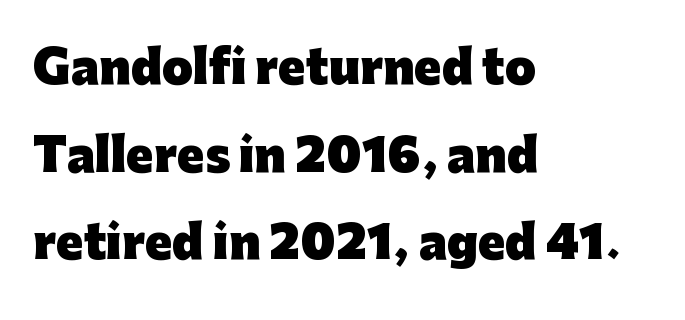
{"serif": "no", "italic": "no", "bold": "yes", "weight": "heavy", "width": "normal", "stroke_contrast": "low", "x_height": "medium", "monospaced": "no", "underline": "no", "align": "left", "line_spacing": "loose", "line_spacing_ratio": 1.95, "letter_spacing": "normal", "letter_spacing_em": 0.0, "glyph_px": 45}
